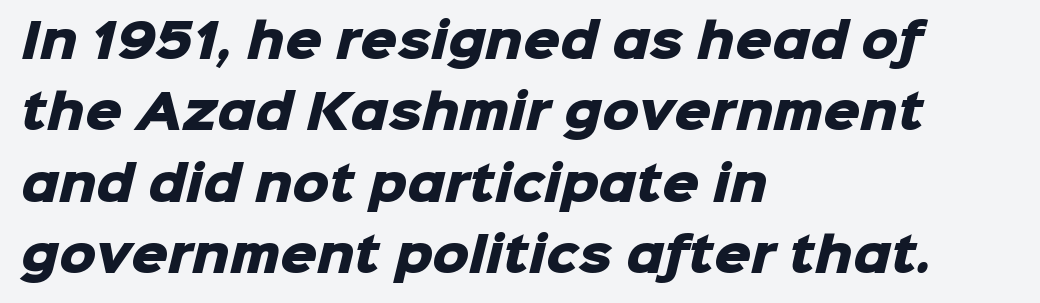
Q: Is the text bold? A: Yes.
Q: Is the typeface a serif or a sans-serif typeface? A: Sans-serif.
Q: Is the text underlined? A: No.
Q: How is the paragraph aligned? A: Left-aligned.
Q: Is the spacing between letters normal or unusually wide? A: Normal.
Q: Is the spacing between lines tight, normal or loose? A: Normal.
Q: Width (condensed, normal, or wide)? A: Normal.
Q: Stroke contrast? A: Low.
Q: x-height? A: Medium.
Q: Monospaced? A: No.
